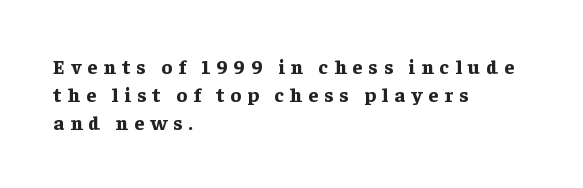
Q: Is the text bold? A: Yes.
Q: Is the text italic (slanted)? A: No, it is upright.
Q: Is the text underlined? A: No.
Q: How is the paragraph aligned? A: Left-aligned.
Q: Is the spacing between letters normal or unusually wide? A: Unusually wide.
Q: Is the spacing between lines tight, normal or loose? A: Normal.
